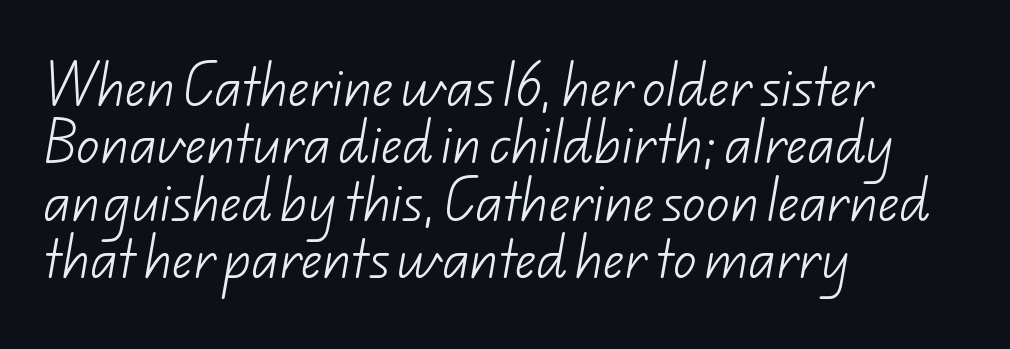
{"serif": "no", "bold": "no", "weight": "light", "width": "normal", "stroke_contrast": "low", "x_height": "small", "monospaced": "no", "underline": "no", "align": "left", "line_spacing": "normal", "line_spacing_ratio": 1.25, "letter_spacing": "normal", "letter_spacing_em": 0.0, "glyph_px": 46}
